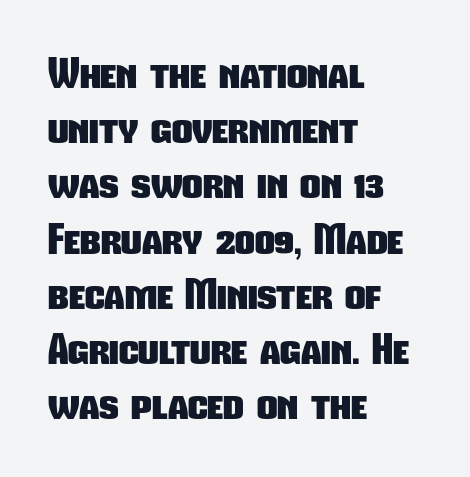
Q: Is the text bold? A: Yes.
Q: Is the typeface a serif or a sans-serif typeface? A: Sans-serif.
Q: Is the text underlined? A: No.
Q: How is the paragraph aligned? A: Left-aligned.
Q: Is the spacing between letters normal or unusually wide? A: Normal.
Q: Is the spacing between lines tight, normal or loose? A: Normal.
Q: Width (condensed, normal, or wide)? A: Condensed.
Q: Stroke contrast? A: Low.
Q: x-height? A: Medium.
Q: Monospaced? A: No.
